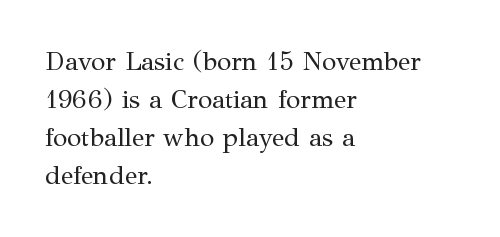
Visually the block forms a straight wall on the left and a jagged coastline on the right. Caption: standard tracking, unaltered. The type sits square on the baseline with zero lean. Weight: not bold — regular or lighter.
